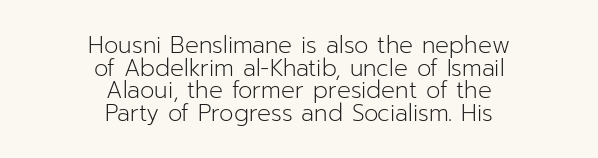
The image shows 23 px text type, upright; set centered, tight line spacing (0.98x), normal letter spacing, not underlined.
